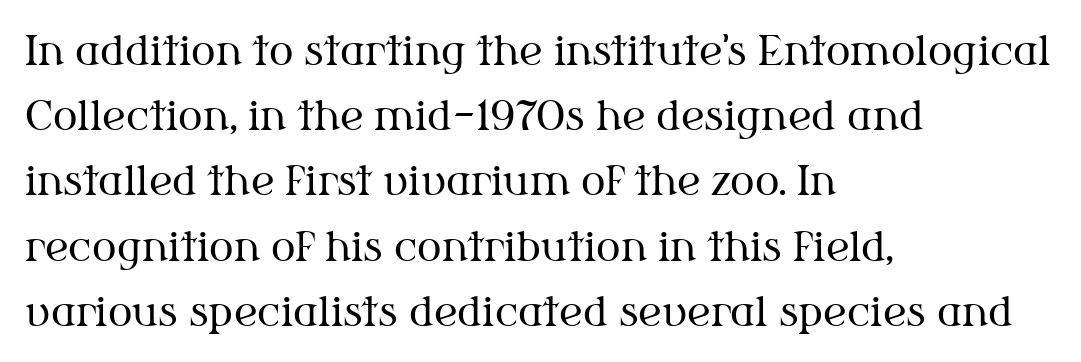
The image shows 41 px regular-weight serif type, upright; set left-aligned, normal line spacing (1.59x), normal letter spacing, not underlined; medium stroke contrast and a medium x-height.
